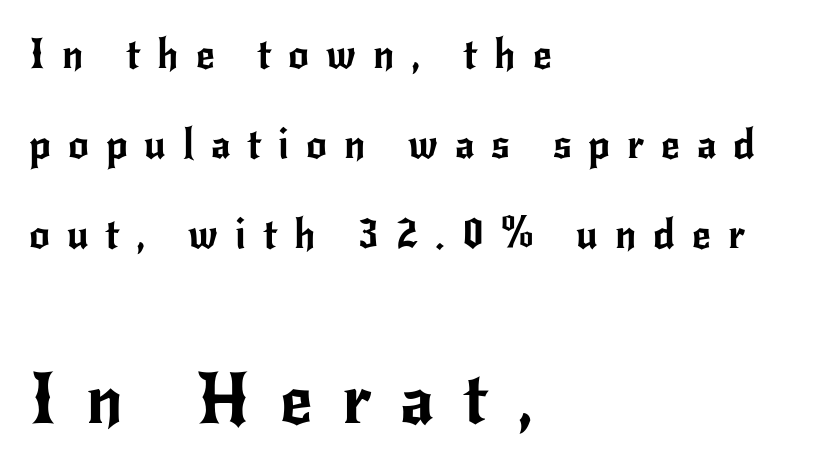
Q: Is the text italic (slanted)? A: No, it is upright.
Q: Is the typeface a serif or a sans-serif typeface? A: Sans-serif.
Q: Is the text underlined? A: No.
Q: How is the paragraph aligned? A: Left-aligned.
Q: Is the spacing between letters normal or unusually wide? A: Unusually wide.
Q: Is the spacing between lines tight, normal or loose? A: Loose.
Q: Which block of text is set in a larger size, the first (top) or the second (bottom)? A: The second (bottom) one.
Q: Width (condensed, normal, or wide)? A: Normal.
Q: Stroke contrast? A: Low.
Q: x-height? A: Small.
Q: Monospaced? A: No.
